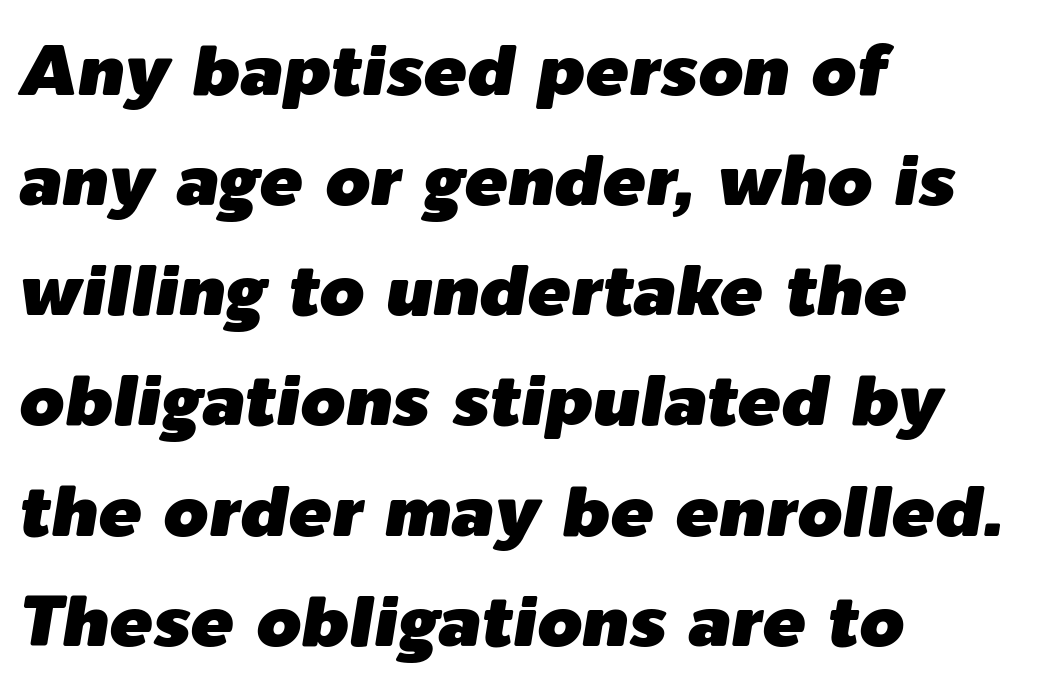
{"italic": "yes", "lean": "right", "slant_degrees": 9, "width": "normal", "stroke_contrast": "low", "x_height": "medium", "monospaced": "no", "underline": "no", "align": "left", "line_spacing": "normal", "line_spacing_ratio": 1.53, "letter_spacing": "normal", "letter_spacing_em": 0.0, "glyph_px": 72}
